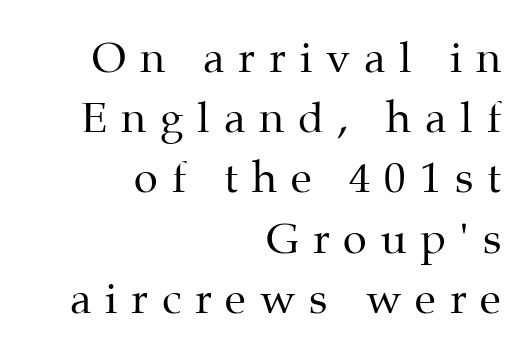
{"serif": "yes", "italic": "no", "bold": "no", "weight": "regular", "width": "normal", "stroke_contrast": "medium", "x_height": "medium", "monospaced": "no", "underline": "no", "align": "right", "line_spacing": "normal", "line_spacing_ratio": 1.4, "letter_spacing": "wide", "letter_spacing_em": 0.32, "glyph_px": 43}
